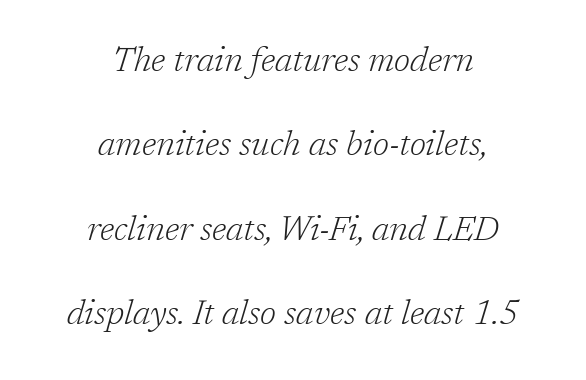
The image shows 34 px light serif type, italic (leaning right); set centered, loose line spacing (2.48x), normal letter spacing, not underlined; low stroke contrast and a medium x-height.
